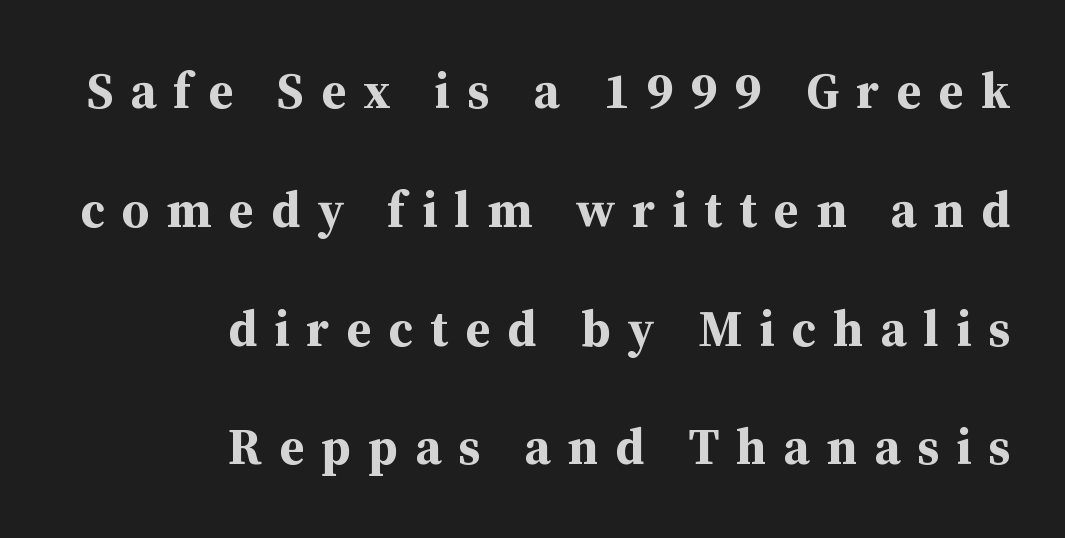
Airy leading. Horizontal alignment here is rightward, an uncommon choice for prose. The font's upright variant was chosen for this text. Proportional: the letters do not fall into vertical columns. Students, note that the glyphs here are deliberately spaced far apart.
